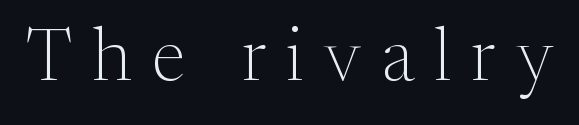
{"serif": "yes", "italic": "no", "bold": "no", "weight": "light", "width": "normal", "stroke_contrast": "medium", "x_height": "medium", "monospaced": "no", "underline": "no", "letter_spacing": "wide", "letter_spacing_em": 0.27, "glyph_px": 74}
